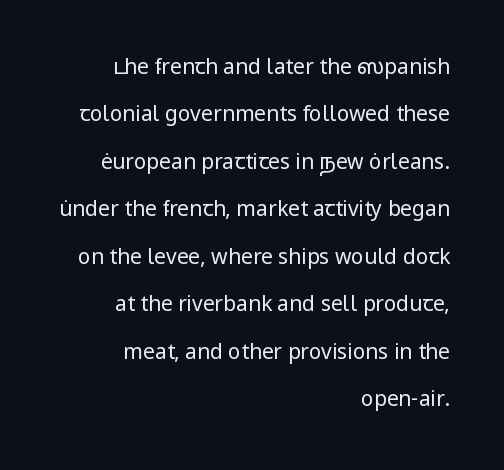
Clear beneath every line of the passage. Vertical strokes here are truly vertical. Words appear dense and cohesive because spacing is normal. Leftover space on each line is placed entirely before the opening word. The weight tops out at a normal text grade. The line-height multiplier appears high, well above default.
